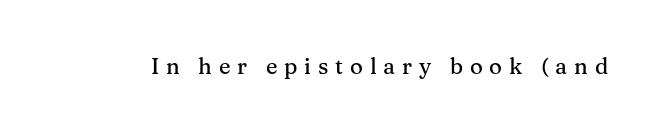
The string is rendered with underlining switched off. Designer's note — italics off, roman on. The line texture is sparse and dotted thanks to wide tracking.
